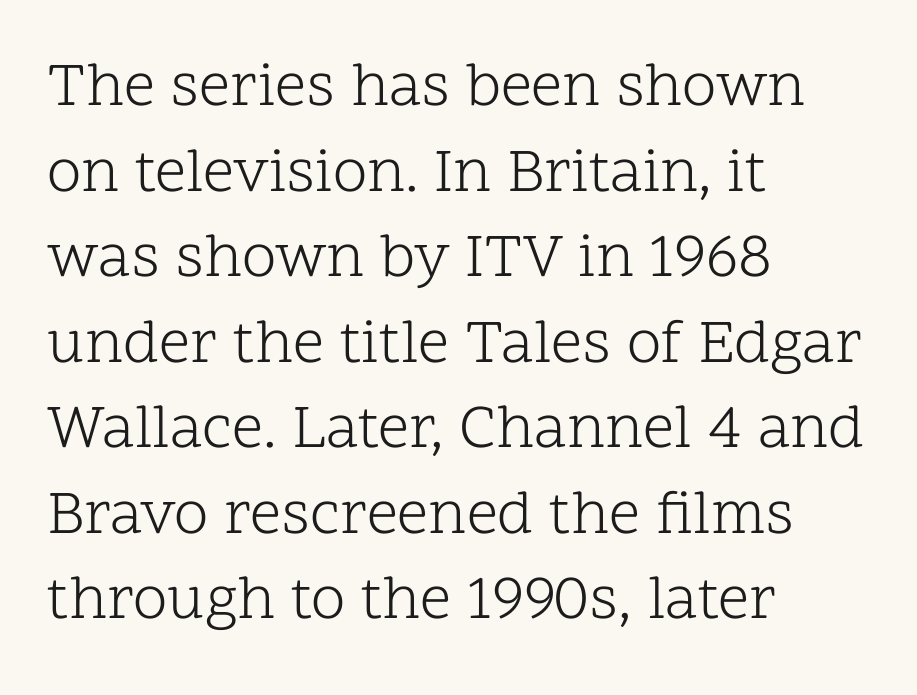
The image shows 62 px light serif type, upright; set left-aligned, normal line spacing (1.38x), normal letter spacing, not underlined; low stroke contrast and a medium x-height.
